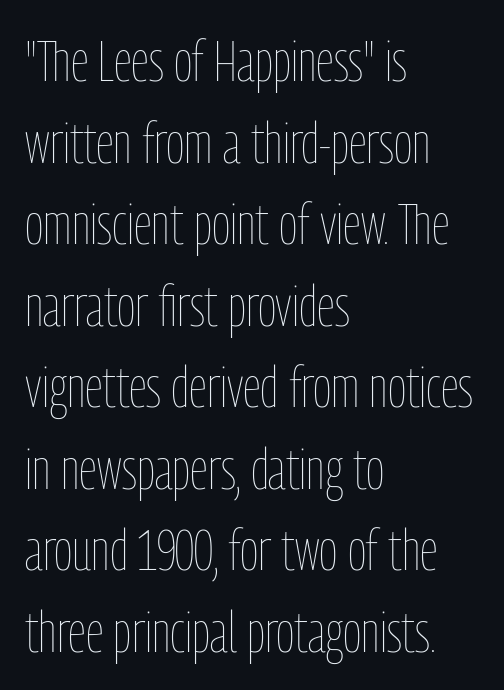
The specimen omits any rule beneath the text block's lines. The line-height multiplier appears to be the usual default. The passage shown is typed in a proportional face where columns would drift. Upright lettering throughout. This reads as an unemphasized weight, regular at the heaviest.
